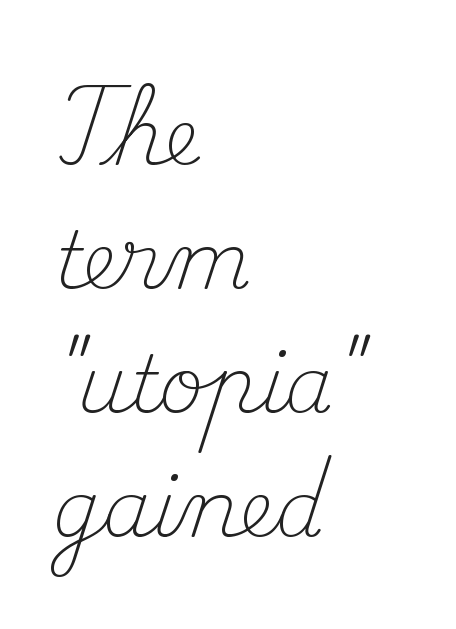
The image shows 78 px light serif type; set left-aligned, normal line spacing (1.59x), normal letter spacing, not underlined; medium stroke contrast and a small x-height.
